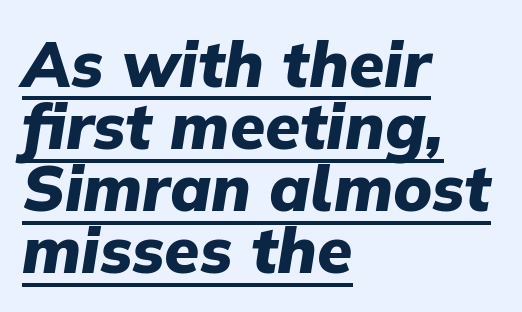
Q: Is the text bold? A: Yes.
Q: Is the text italic (slanted)? A: Yes, it leans right by about 9 degrees.
Q: Is the text underlined? A: Yes.
Q: How is the paragraph aligned? A: Left-aligned.
Q: Is the spacing between letters normal or unusually wide? A: Normal.
Q: Is the spacing between lines tight, normal or loose? A: Tight.
Q: Width (condensed, normal, or wide)? A: Normal.
Q: Stroke contrast? A: Low.
Q: x-height? A: Medium.
Q: Monospaced? A: No.
